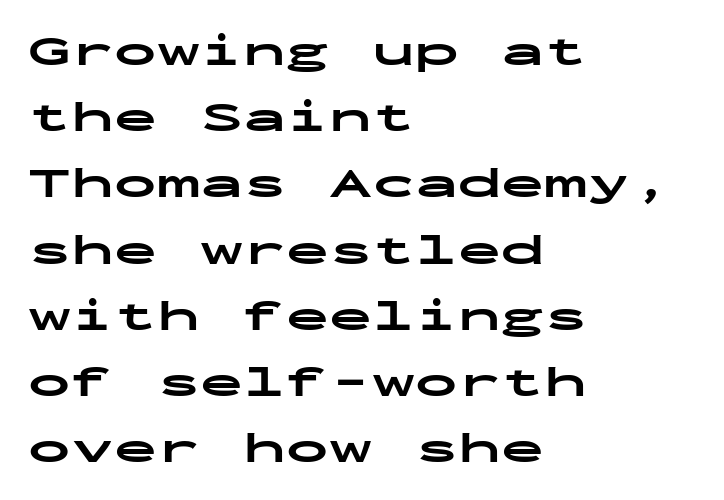
{"serif": "no", "italic": "no", "bold": "yes", "weight": "bold", "width": "wide", "stroke_contrast": "low", "x_height": "medium", "monospaced": "yes", "underline": "no", "align": "left", "line_spacing": "normal", "line_spacing_ratio": 1.54, "letter_spacing": "normal", "letter_spacing_em": 0.0, "glyph_px": 43}
